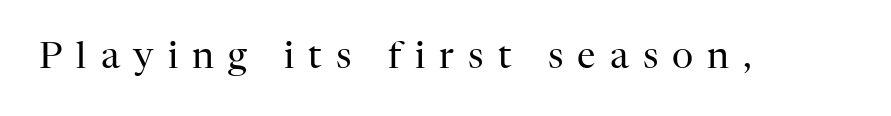
The tracking reads as deliberately expanded to a designer's eye. The space beneath each line is pristine and unruled. This is roman type, the default non-slanted kind. Weight: not bold — regular or lighter. Serifs: yes, visible at the terminals of the letterforms. The rendering uses natural spacing where letterforms have individual widths.
